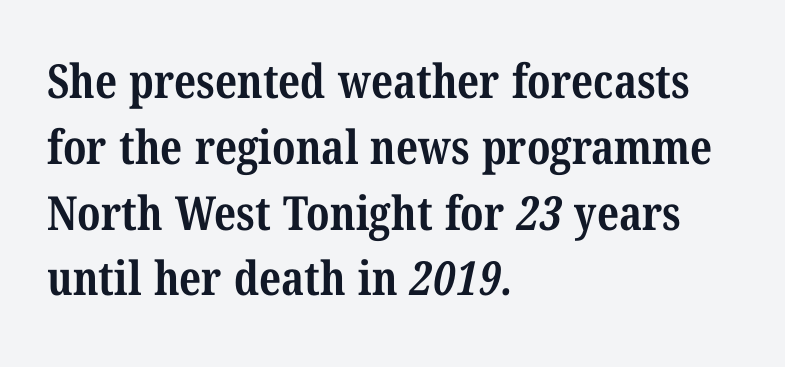
Q: Is the text bold? A: Yes.
Q: Is the typeface a serif or a sans-serif typeface? A: Serif.
Q: Is the text underlined? A: No.
Q: How is the paragraph aligned? A: Left-aligned.
Q: Is the spacing between letters normal or unusually wide? A: Normal.
Q: Is the spacing between lines tight, normal or loose? A: Normal.
Q: Width (condensed, normal, or wide)? A: Condensed.
Q: Stroke contrast? A: Medium.
Q: x-height? A: Medium.
Q: Monospaced? A: No.
